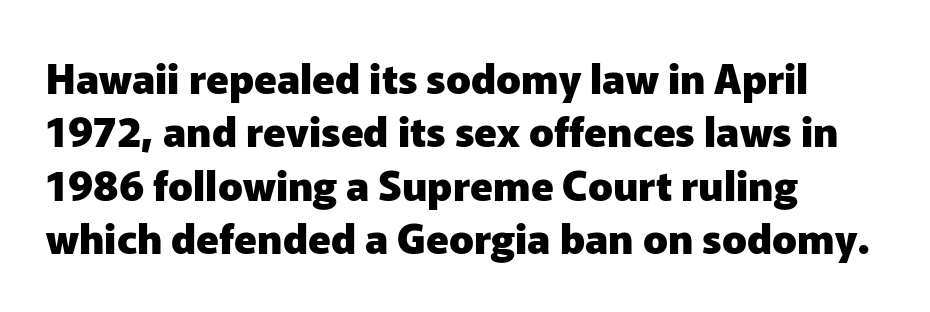
Q: Is the text bold? A: Yes.
Q: Is the text italic (slanted)? A: No, it is upright.
Q: Is the typeface a serif or a sans-serif typeface? A: Sans-serif.
Q: Is the text underlined? A: No.
Q: How is the paragraph aligned? A: Left-aligned.
Q: Is the spacing between letters normal or unusually wide? A: Normal.
Q: Is the spacing between lines tight, normal or loose? A: Normal.
Q: Width (condensed, normal, or wide)? A: Normal.
Q: Stroke contrast? A: Low.
Q: x-height? A: Medium.
Q: Monospaced? A: No.
